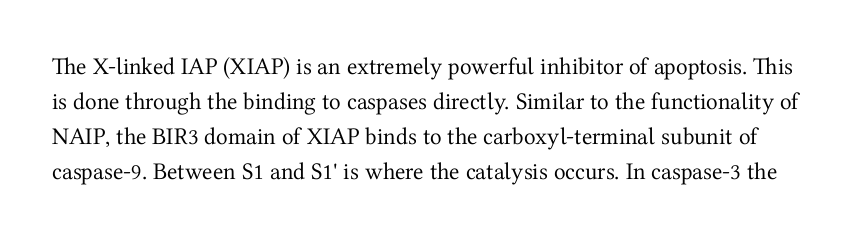
Q: Is the text bold? A: No.
Q: Is the text italic (slanted)? A: No, it is upright.
Q: Is the text underlined? A: No.
Q: Is the spacing between letters normal or unusually wide? A: Normal.
Q: Is the spacing between lines tight, normal or loose? A: Normal.
